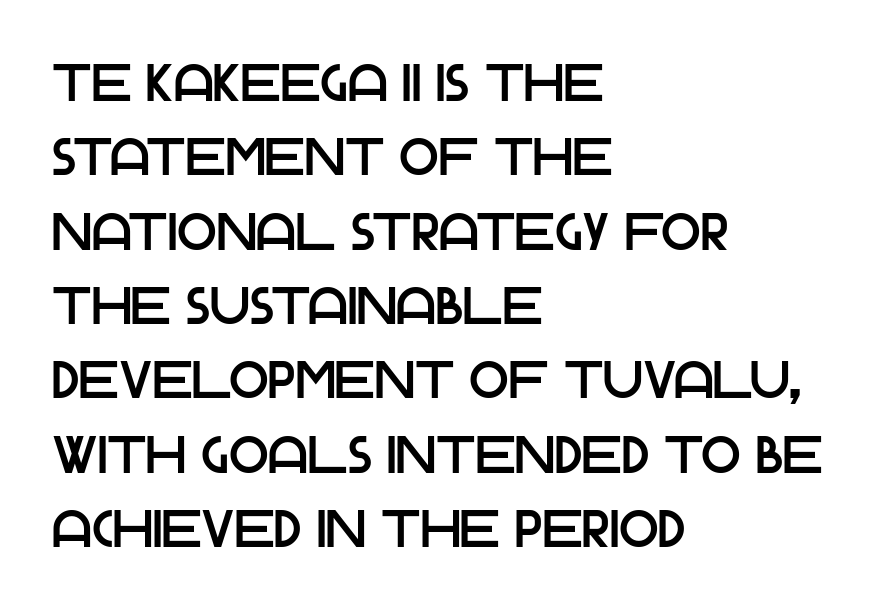
This block has exactly the height ordinary leading produces. Typeset ragged right — the left edge is the straight one. Anything drawn beneath the words? Only blank space. The letters sit at their default tracking, neither squeezed nor spread. A sans-serif font was chosen for this passage.
